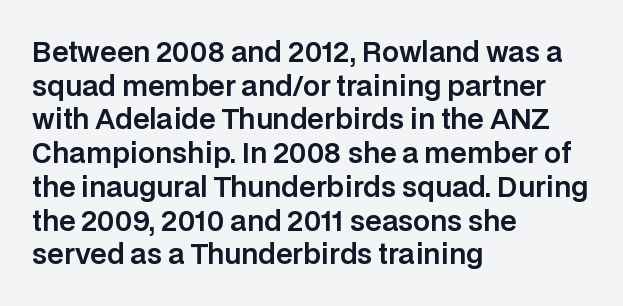
{"italic": "no", "underline": "no", "align": "left", "line_spacing": "normal", "line_spacing_ratio": 1.25, "letter_spacing": "normal", "letter_spacing_em": 0.0, "glyph_px": 27}
